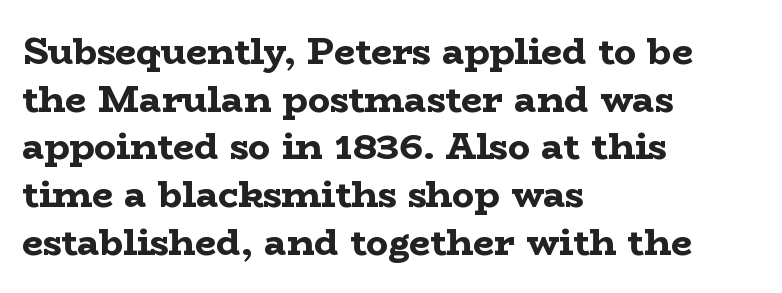
{"serif": "yes", "italic": "no", "bold": "yes", "weight": "bold", "width": "wide", "stroke_contrast": "low", "x_height": "medium", "monospaced": "no", "underline": "no", "align": "left", "line_spacing": "normal", "line_spacing_ratio": 1.29, "letter_spacing": "normal", "letter_spacing_em": 0.0, "glyph_px": 37}
